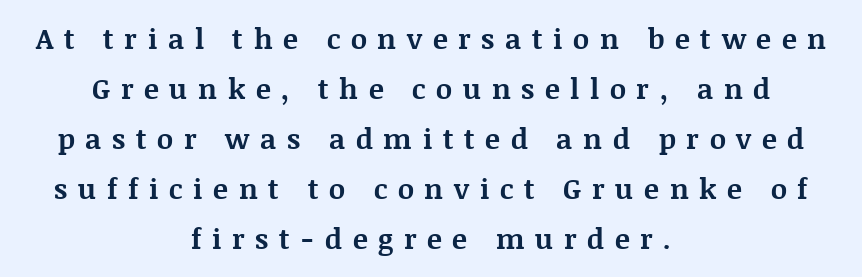
{"serif": "yes", "italic": "no", "bold": "yes", "weight": "bold", "width": "normal", "stroke_contrast": "medium", "x_height": "large", "monospaced": "no", "underline": "no", "align": "center", "line_spacing_ratio": 1.79, "letter_spacing": "wide", "letter_spacing_em": 0.38, "glyph_px": 28}
